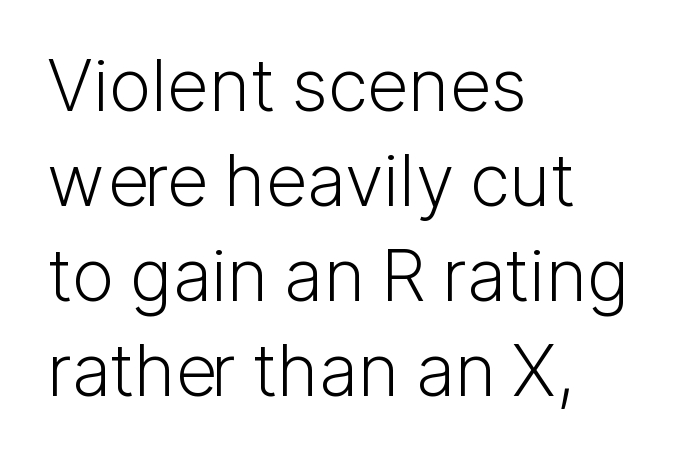
You could not count columns in this text — the font is proportionally spaced. Is this a sans? Yes — the strokes have no serifs. Nothing heavy about these letters — not bold at all. The rendering keeps characters at their native spacing.
